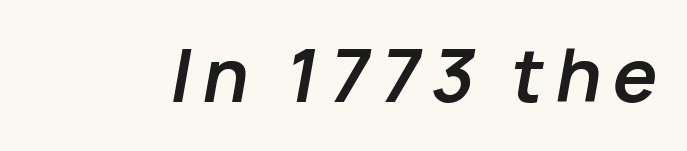
{"italic": "yes", "lean": "right", "slant_degrees": 10, "bold": "yes", "weight": "bold", "width": "normal", "stroke_contrast": "low", "x_height": "medium", "monospaced": "no", "underline": "no", "glyph_px": 71}
